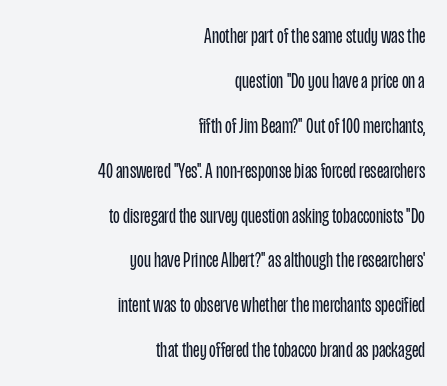
{"italic": "no", "bold": "no", "underline": "no", "align": "right", "line_spacing": "loose", "line_spacing_ratio": 2.04, "letter_spacing": "normal", "letter_spacing_em": 0.0, "glyph_px": 22}
